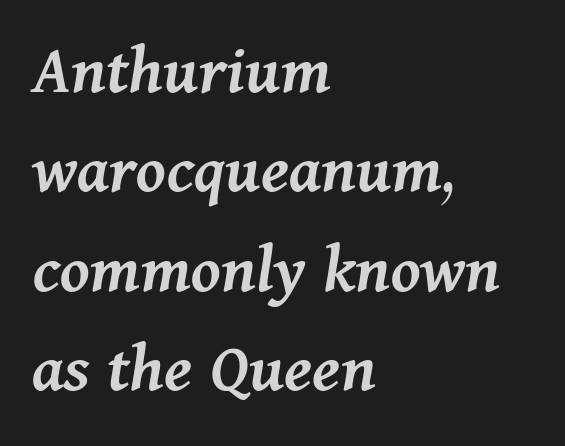
The image shows 72 px semibold type, italic (leaning right); set left-aligned, normal line spacing (1.38x), normal letter spacing, not underlined; medium stroke contrast and a medium x-height.
